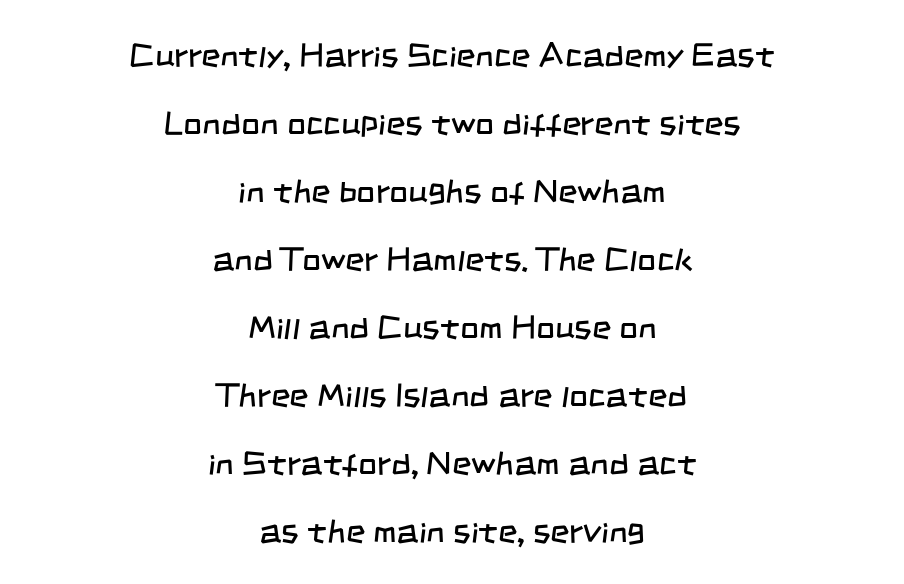
{"serif": "no", "bold": "no", "weight": "regular", "width": "condensed", "stroke_contrast": "low", "x_height": "large", "monospaced": "no", "underline": "no", "align": "center", "line_spacing": "loose", "line_spacing_ratio": 2.06, "letter_spacing": "normal", "letter_spacing_em": 0.0, "glyph_px": 33}
